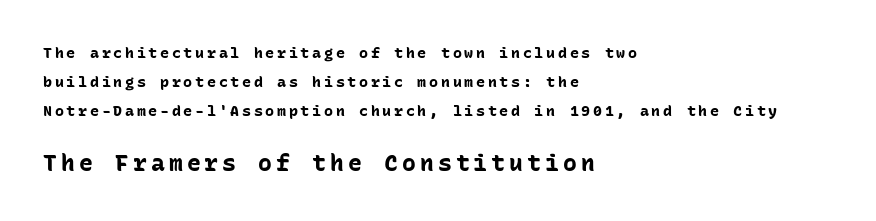
The image shows 23 px bold type, upright; set left-aligned, loose line spacing (1.95x), not underlined; the second (bottom) block is 1.53x larger.
